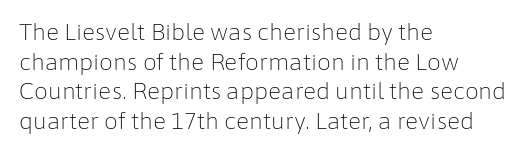
The image shows 22 px text type, upright; set left-aligned, normal line spacing (1.35x), normal letter spacing, not underlined.
